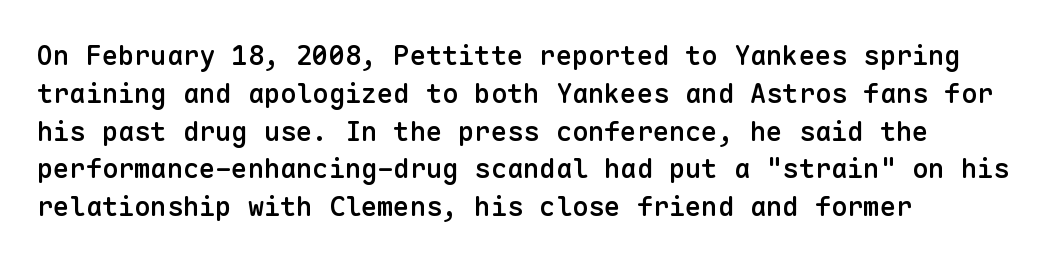
{"italic": "no", "bold": "semi", "underline": "no", "align": "left", "line_spacing": "normal", "line_spacing_ratio": 1.4, "letter_spacing": "normal", "letter_spacing_em": 0.0, "glyph_px": 27}
